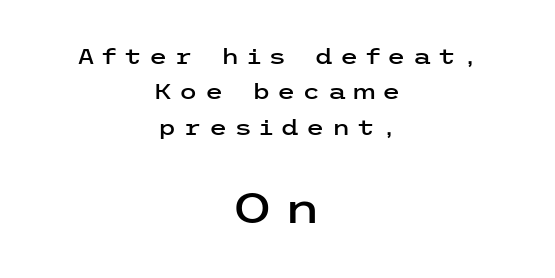
{"serif": "no", "italic": "no", "width": "wide", "stroke_contrast": "low", "x_height": "medium", "underline": "no", "align": "center", "line_spacing": "normal", "line_spacing_ratio": 1.69, "letter_spacing": "wide", "letter_spacing_em": 0.33, "larger_block": "second", "size_ratio": 2.0, "glyph_px": 42}
